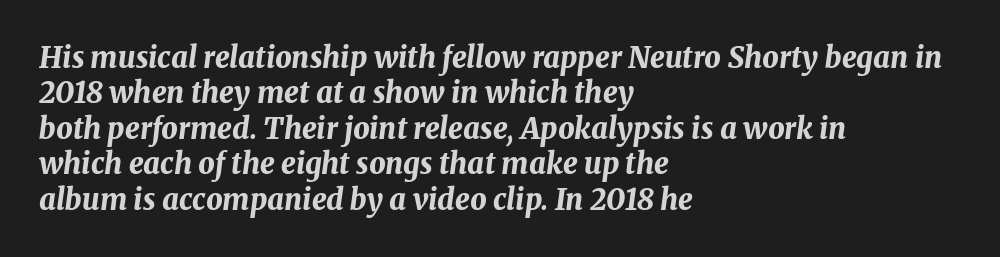
This rendering uses left alignment, leaving the right contour irregular. Lines of text with bare space underneath. Compared with an ordinary text face, these strokes are far heavier — a full bold. Each word holds together tightly as a unit, with standard inter-letter gaps. Slanted lettering throughout.
